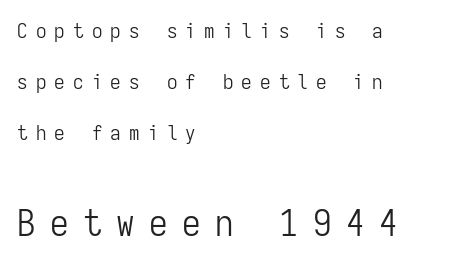
Q: Is the text bold? A: No.
Q: Is the text italic (slanted)? A: No, it is upright.
Q: Is the typeface a serif or a sans-serif typeface? A: Sans-serif.
Q: Is the text underlined? A: No.
Q: How is the paragraph aligned? A: Left-aligned.
Q: Is the spacing between letters normal or unusually wide? A: Unusually wide.
Q: Is the spacing between lines tight, normal or loose? A: Loose.
Q: Which block of text is set in a larger size, the first (top) or the second (bottom)? A: The second (bottom) one.
Q: Width (condensed, normal, or wide)? A: Condensed.
Q: Stroke contrast? A: Low.
Q: x-height? A: Medium.
Q: Monospaced? A: Yes.
